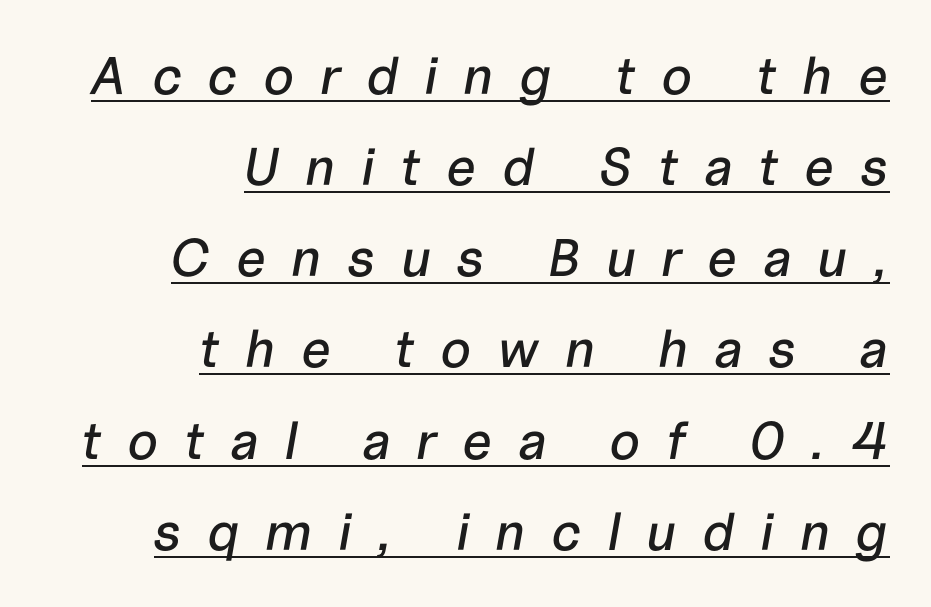
The image shows 53 px text type, italic (leaning right); set right-aligned, line spacing 1.72x, unusually wide letter spacing (+0.48 em), underlined; low stroke contrast and a medium x-height.
